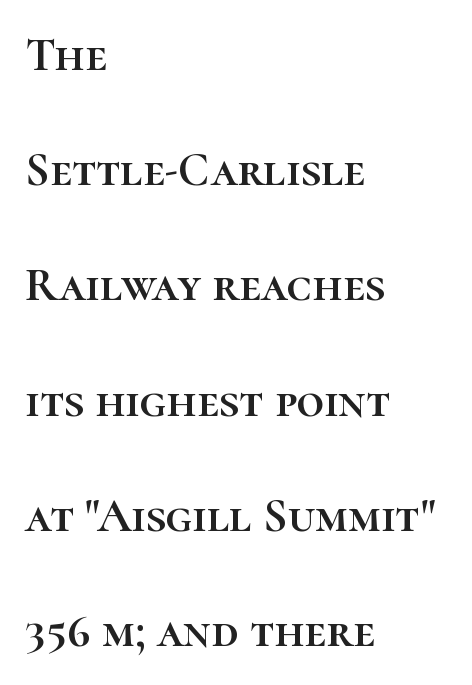
{"italic": "no", "width": "normal", "stroke_contrast": "high", "x_height": "medium", "monospaced": "no", "underline": "no", "align": "left", "line_spacing": "loose", "line_spacing_ratio": 2.4, "letter_spacing": "normal", "letter_spacing_em": 0.0, "glyph_px": 48}
